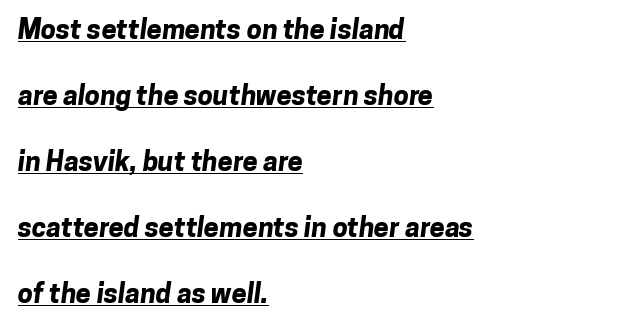
The image shows 27 px bold type; set left-aligned, loose line spacing (2.44x), normal letter spacing, underlined.
